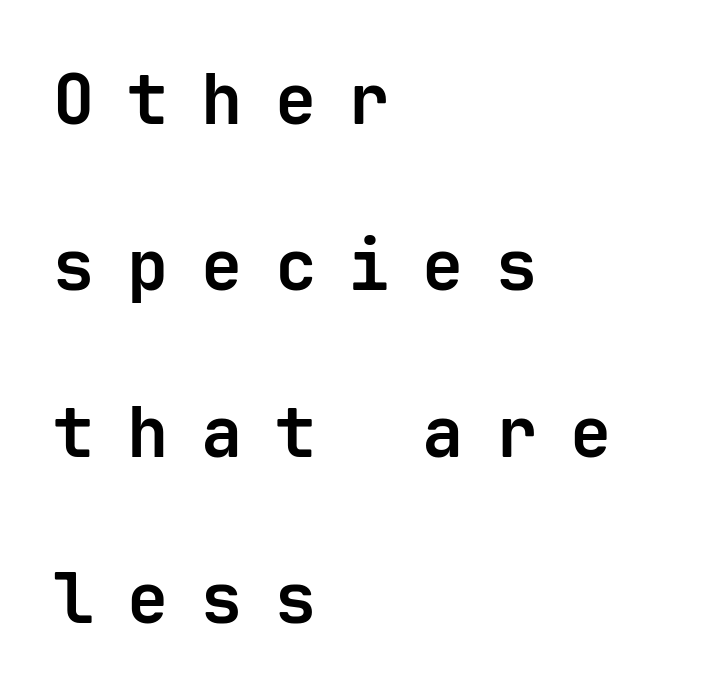
Q: Is the text bold? A: Yes.
Q: Is the text italic (slanted)? A: No, it is upright.
Q: Is the typeface a serif or a sans-serif typeface? A: Sans-serif.
Q: Is the text underlined? A: No.
Q: How is the paragraph aligned? A: Left-aligned.
Q: Is the spacing between letters normal or unusually wide? A: Unusually wide.
Q: Is the spacing between lines tight, normal or loose? A: Loose.
Q: Width (condensed, normal, or wide)? A: Normal.
Q: Stroke contrast? A: Low.
Q: x-height? A: Medium.
Q: Monospaced? A: Yes.
